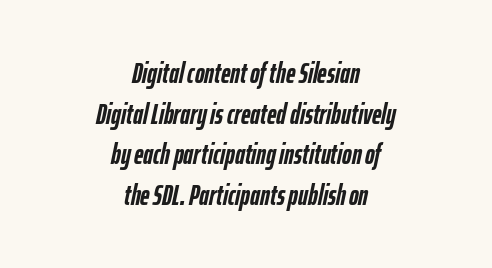
Each row of text sits above clean, open space. These lines are rendered in a variable-pitch font. Quick note: interline space is typical. Thick stems and heavy bowls — unmistakably bold. Which margin do the lines hug? Neither — every line sits in the middle.
